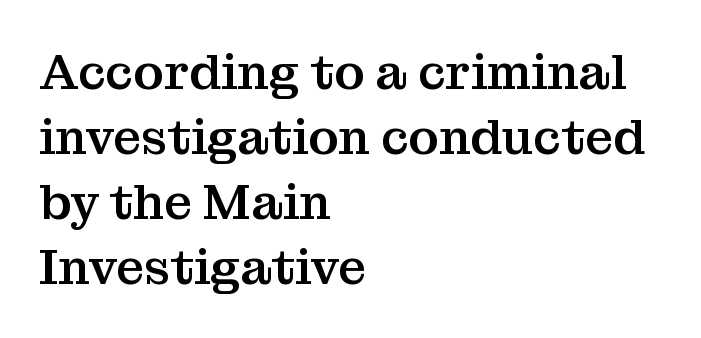
A typesetter would call this leading conventional body-copy spacing. Examine the stroke ends and you'll spot serifs. Character widths vary here, with narrow letters taking less room than wide ones. The strip under each line holds only bare page.
